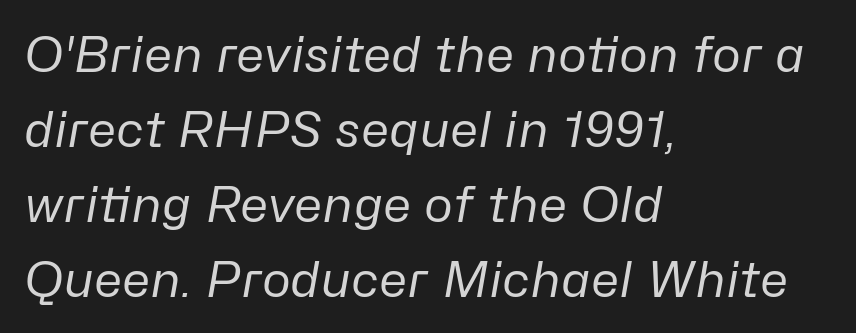
The image shows 49 px regular-weight type, italic (leaning right); set left-aligned, normal line spacing (1.53x), normal letter spacing, not underlined; low stroke contrast and a medium x-height.
